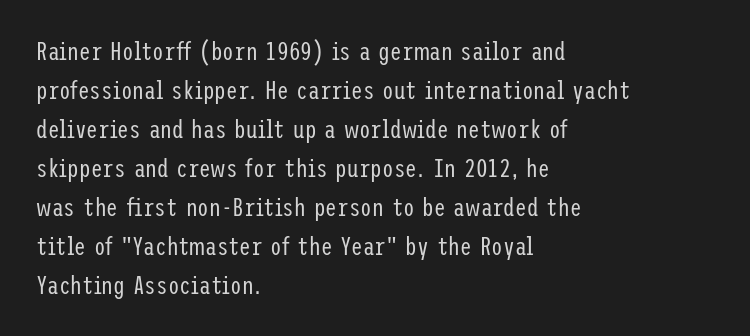
Each new line begins a customary step beneath the previous one. Students, note that the glyphs here touch the page at normal intervals. Letters rest on an invisible, unmarked baseline. Posture: upright roman.
